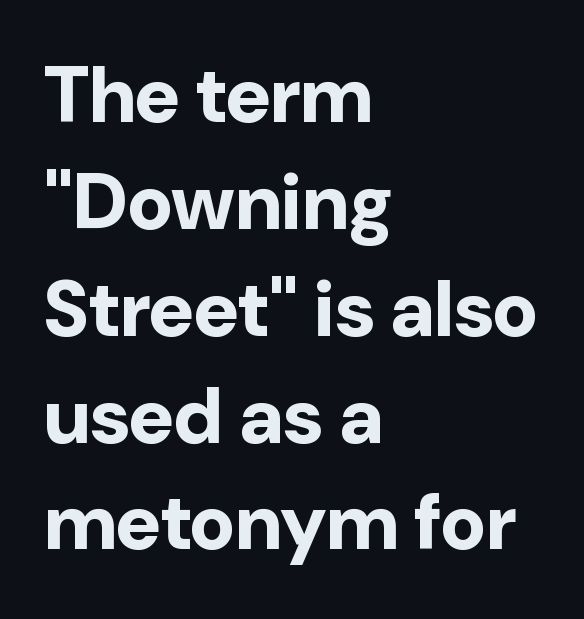
Q: Is the text bold? A: Yes.
Q: Is the text italic (slanted)? A: No, it is upright.
Q: Is the typeface a serif or a sans-serif typeface? A: Sans-serif.
Q: Is the text underlined? A: No.
Q: How is the paragraph aligned? A: Left-aligned.
Q: Is the spacing between letters normal or unusually wide? A: Normal.
Q: Is the spacing between lines tight, normal or loose? A: Normal.
Q: Width (condensed, normal, or wide)? A: Normal.
Q: Stroke contrast? A: Low.
Q: x-height? A: Medium.
Q: Monospaced? A: No.
